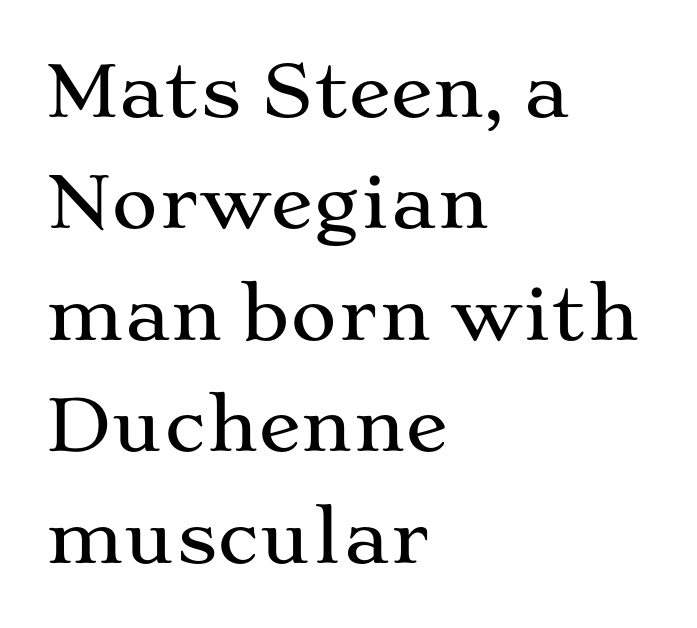
Proportional: the letters do not fall into vertical columns. Does the copy run flush right? No — it runs flush left. The type family on display is of the serif kind. Underline: absent.
